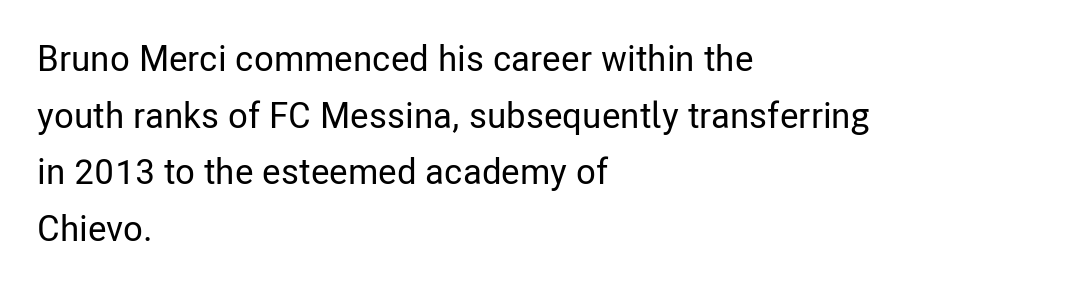
{"serif": "no", "italic": "no", "width": "condensed", "stroke_contrast": "low", "x_height": "medium", "monospaced": "no", "underline": "no", "align": "left", "line_spacing": "normal", "line_spacing_ratio": 1.57, "letter_spacing": "normal", "letter_spacing_em": 0.0, "glyph_px": 36}
